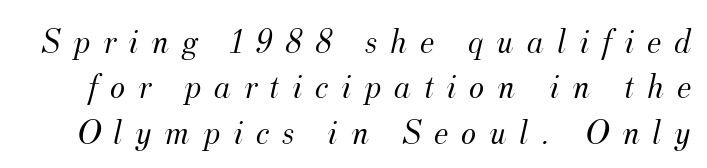
Q: Is the text bold? A: No.
Q: Is the text italic (slanted)? A: Yes, it leans right by about 12 degrees.
Q: Is the typeface a serif or a sans-serif typeface? A: Serif.
Q: Is the text underlined? A: No.
Q: Is the spacing between letters normal or unusually wide? A: Unusually wide.
Q: Is the spacing between lines tight, normal or loose? A: Normal.
Q: Width (condensed, normal, or wide)? A: Normal.
Q: Stroke contrast? A: Medium.
Q: x-height? A: Small.
Q: Monospaced? A: No.
